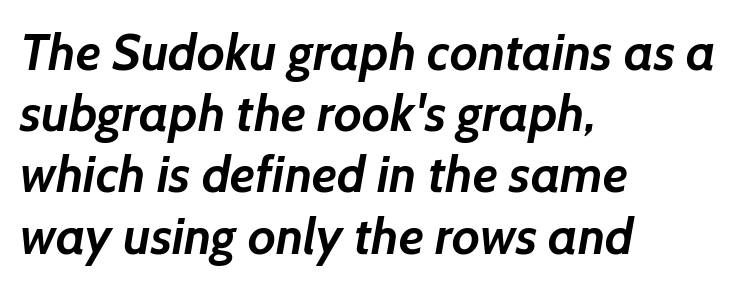
Q: Is the text bold? A: Yes.
Q: Is the typeface a serif or a sans-serif typeface? A: Sans-serif.
Q: Is the text underlined? A: No.
Q: How is the paragraph aligned? A: Left-aligned.
Q: Is the spacing between letters normal or unusually wide? A: Normal.
Q: Width (condensed, normal, or wide)? A: Normal.
Q: Stroke contrast? A: Low.
Q: x-height? A: Medium.
Q: Monospaced? A: No.
